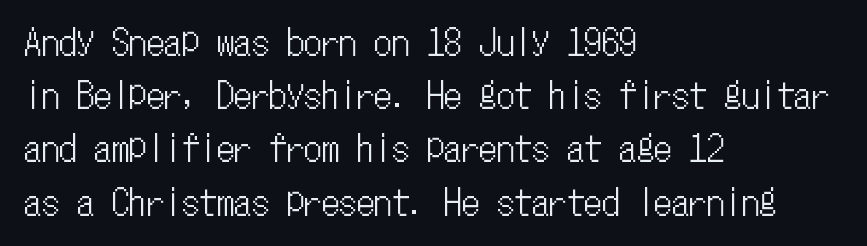
{"italic": "no", "width": "condensed", "stroke_contrast": "low", "x_height": "medium", "monospaced": "yes", "underline": "no", "align": "left", "line_spacing": "normal", "line_spacing_ratio": 1.52, "letter_spacing": "normal", "letter_spacing_em": 0.0, "glyph_px": 35}
